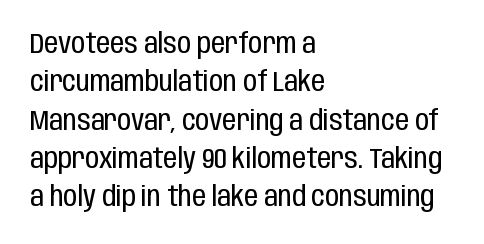
Q: Is the text bold? A: No.
Q: Is the text italic (slanted)? A: No, it is upright.
Q: Is the typeface a serif or a sans-serif typeface? A: Sans-serif.
Q: Is the text underlined? A: No.
Q: How is the paragraph aligned? A: Left-aligned.
Q: Is the spacing between letters normal or unusually wide? A: Normal.
Q: Is the spacing between lines tight, normal or loose? A: Normal.
Q: Width (condensed, normal, or wide)? A: Condensed.
Q: Stroke contrast? A: Low.
Q: x-height? A: Large.
Q: Monospaced? A: No.
